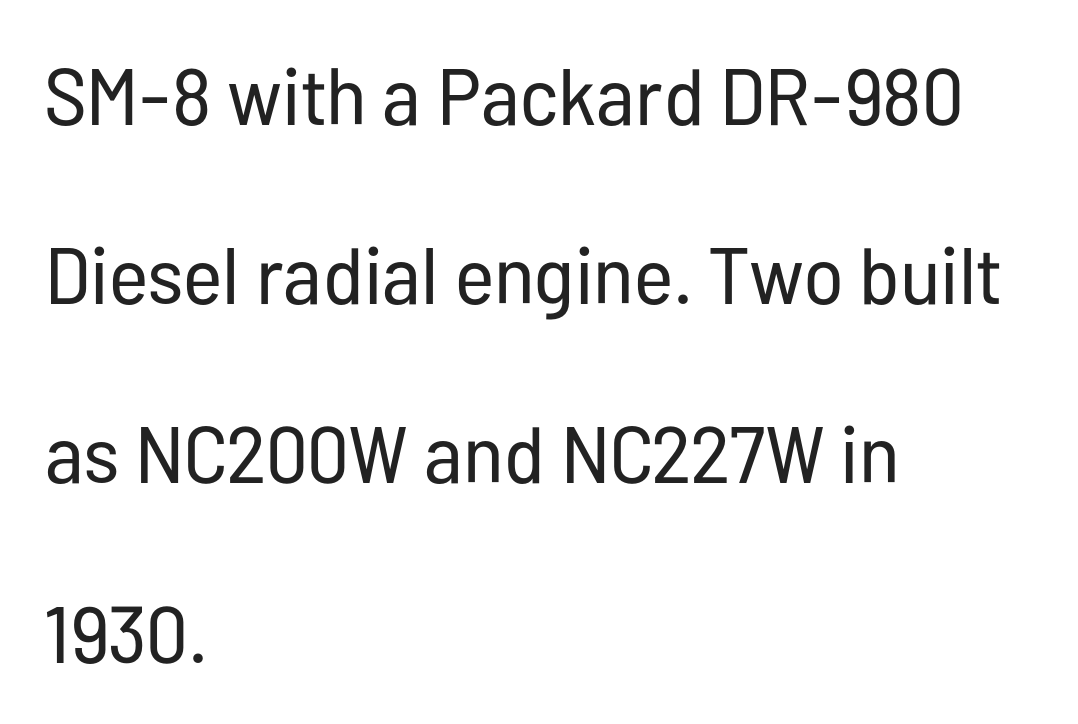
The image shows 80 px regular-weight, condensed sans-serif type, upright; set left-aligned, loose line spacing (2.24x), normal letter spacing, not underlined; low stroke contrast and a medium x-height.
